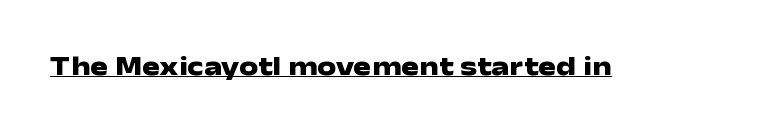
Q: Is the text bold? A: Yes.
Q: Is the text italic (slanted)? A: No, it is upright.
Q: Is the text underlined? A: Yes.
Q: Is the spacing between letters normal or unusually wide? A: Normal.
